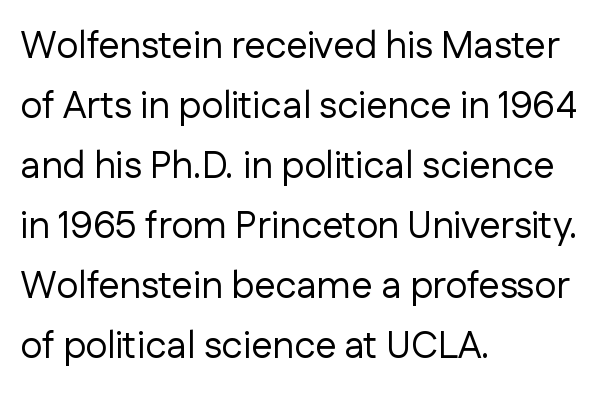
Q: Is the text bold? A: No.
Q: Is the text italic (slanted)? A: No, it is upright.
Q: Is the typeface a serif or a sans-serif typeface? A: Sans-serif.
Q: Is the text underlined? A: No.
Q: How is the paragraph aligned? A: Left-aligned.
Q: Is the spacing between letters normal or unusually wide? A: Normal.
Q: Is the spacing between lines tight, normal or loose? A: Normal.
Q: Width (condensed, normal, or wide)? A: Normal.
Q: Stroke contrast? A: Low.
Q: x-height? A: Medium.
Q: Monospaced? A: No.
